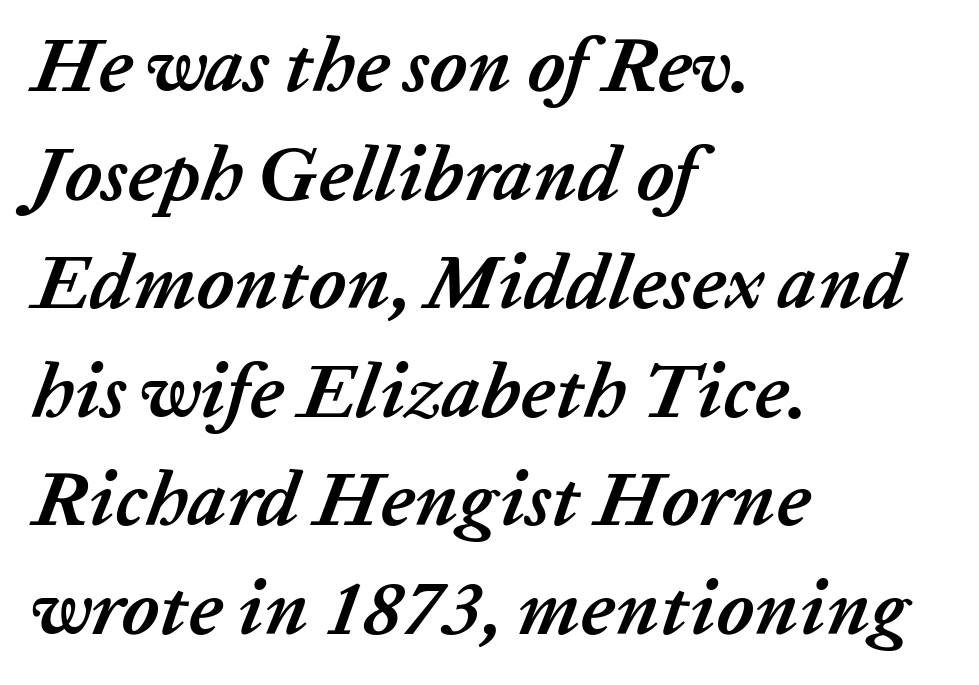
Q: Is the text bold? A: Yes.
Q: Is the text italic (slanted)? A: Yes, it leans right by about 20 degrees.
Q: Is the text underlined? A: No.
Q: How is the paragraph aligned? A: Left-aligned.
Q: Is the spacing between letters normal or unusually wide? A: Normal.
Q: Is the spacing between lines tight, normal or loose? A: Normal.
Q: Width (condensed, normal, or wide)? A: Normal.
Q: Stroke contrast? A: Low.
Q: x-height? A: Medium.
Q: Monospaced? A: No.
